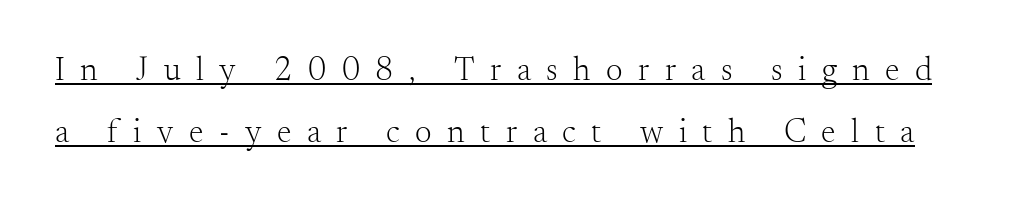
The image shows 33 px light serif type, upright; set line spacing 1.88x, unusually wide letter spacing (+0.47 em), underlined; medium stroke contrast and a small x-height.
